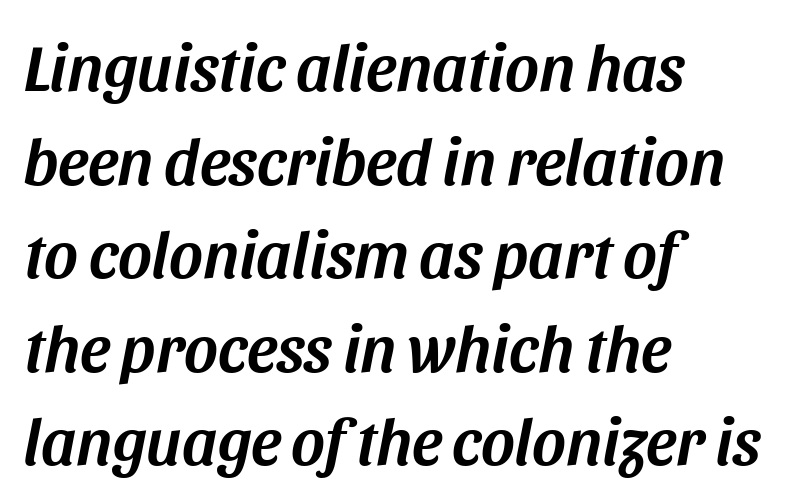
{"italic": "yes", "lean": "right", "slant_degrees": 11, "width": "normal", "stroke_contrast": "medium", "x_height": "large", "monospaced": "no", "underline": "no", "align": "left", "line_spacing": "normal", "line_spacing_ratio": 1.44, "letter_spacing": "normal", "letter_spacing_em": 0.0, "glyph_px": 65}
